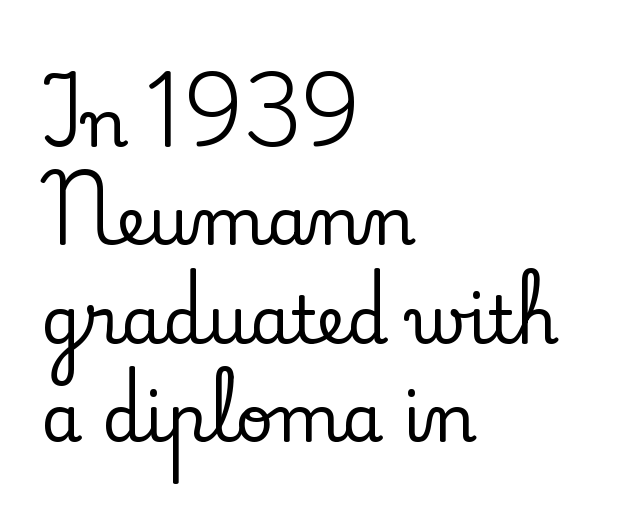
{"serif": "yes", "italic": "no", "width": "normal", "stroke_contrast": "low", "x_height": "small", "monospaced": "no", "underline": "no", "align": "left", "line_spacing": "normal", "line_spacing_ratio": 1.49, "letter_spacing": "normal", "letter_spacing_em": 0.0, "glyph_px": 66}
